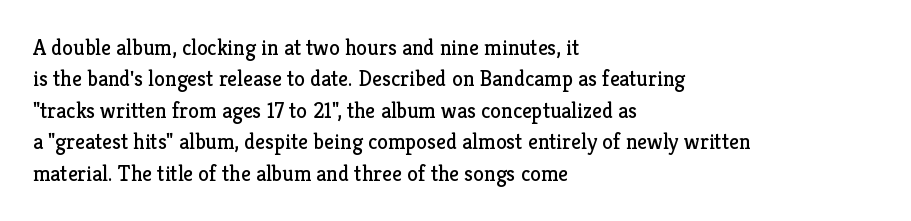
{"italic": "no", "bold": "no", "underline": "no", "align": "left", "line_spacing": "normal", "line_spacing_ratio": 1.43, "letter_spacing": "normal", "letter_spacing_em": 0.0, "glyph_px": 22}
